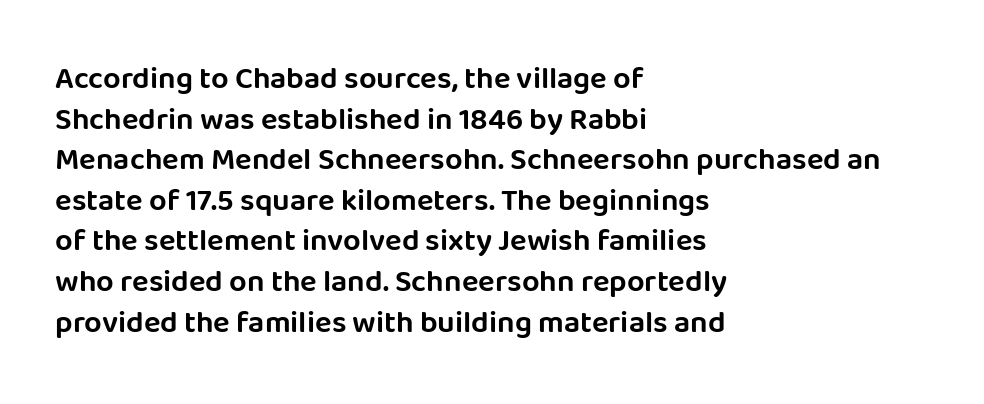
The image shows 31 px sans-serif type, upright; set left-aligned, normal line spacing (1.31x), normal letter spacing, not underlined; low stroke contrast and a large x-height.
